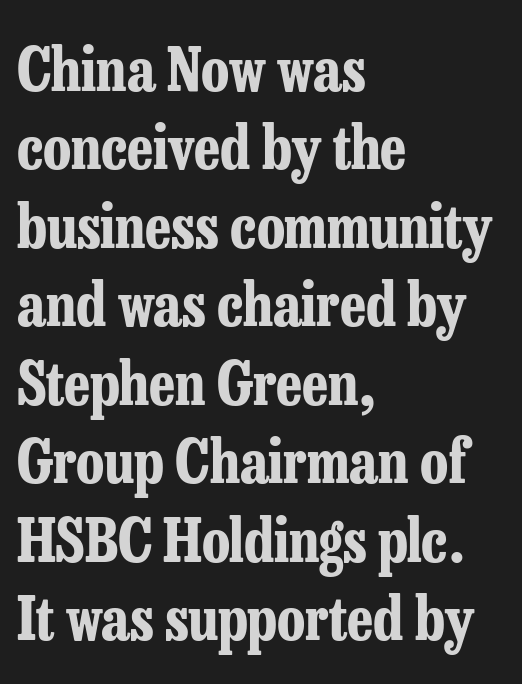
Regular leading. Strokes here are thick enough to call this a true bold. The characters display serif detailing at their extremities. Is this a fixed-width face? No — the glyphs have proportional, varying widths. Teacher's note: observe the even left margin — that is flush-left alignment. A bare baseline throughout the passage.
